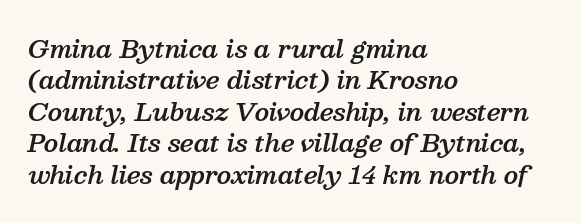
The space between consecutive lines is moderate. These lines keep a tight, regular rhythm from letter to letter. Semibold letterforms, between regular and bold. Which margin do the lines hug? The left one — the right edge is uneven.
